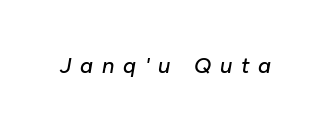
Q: Is the text italic (slanted)? A: Yes, it leans right by about 10 degrees.
Q: Is the text underlined? A: No.
Q: Is the spacing between letters normal or unusually wide? A: Unusually wide.
